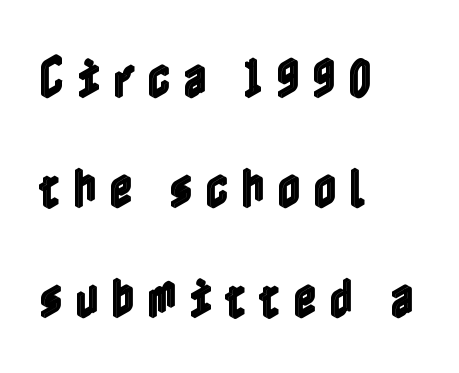
{"italic": "no", "width": "condensed", "x_height": "medium", "underline": "no", "align": "left", "line_spacing": "loose", "line_spacing_ratio": 2.44, "letter_spacing": "wide", "letter_spacing_em": 0.28, "glyph_px": 45}
